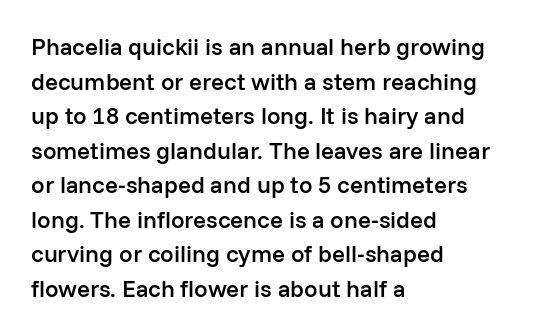
The image shows 24 px text type, upright; set left-aligned, normal line spacing (1.44x), normal letter spacing, not underlined.
